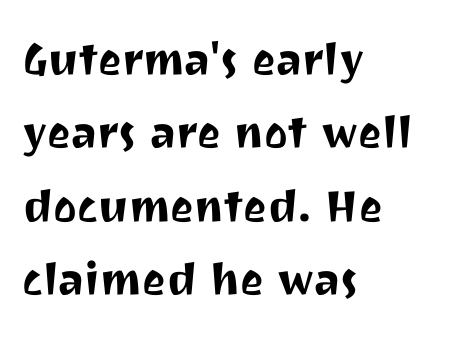
Q: Is the text italic (slanted)? A: No, it is upright.
Q: Is the typeface a serif or a sans-serif typeface? A: Sans-serif.
Q: Is the text underlined? A: No.
Q: How is the paragraph aligned? A: Left-aligned.
Q: Is the spacing between letters normal or unusually wide? A: Normal.
Q: Is the spacing between lines tight, normal or loose? A: Normal.
Q: Width (condensed, normal, or wide)? A: Normal.
Q: Stroke contrast? A: Medium.
Q: x-height? A: Medium.
Q: Monospaced? A: No.
